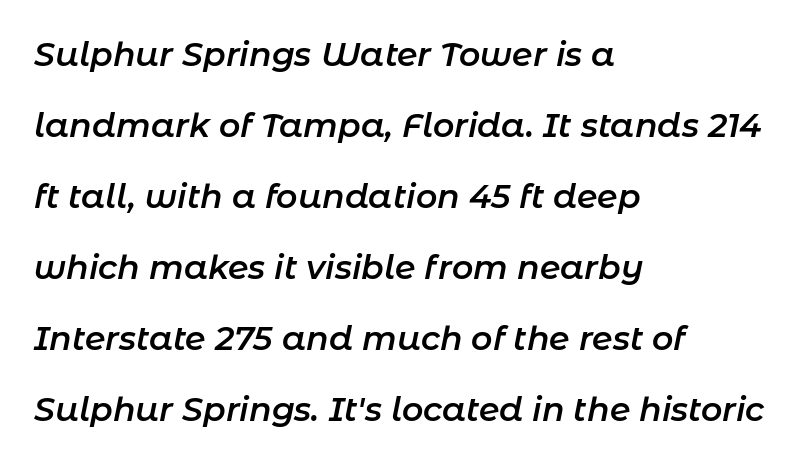
Q: Is the text bold? A: Semi-bold.
Q: Is the text italic (slanted)? A: Yes, it leans right by about 11 degrees.
Q: Is the text underlined? A: No.
Q: How is the paragraph aligned? A: Left-aligned.
Q: Is the spacing between letters normal or unusually wide? A: Normal.
Q: Is the spacing between lines tight, normal or loose? A: Loose.
Q: Width (condensed, normal, or wide)? A: Normal.
Q: Stroke contrast? A: Low.
Q: x-height? A: Medium.
Q: Monospaced? A: No.
